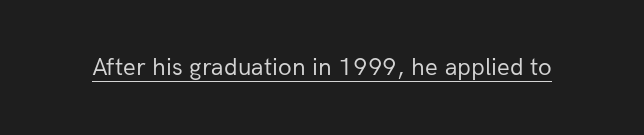
The letterforms sit at book weight or below. Posture: upright roman. Here the glyphs are tracked normally, forming tight word shapes. The words here are underlined.
